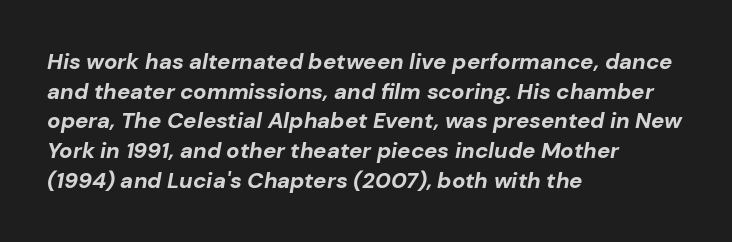
Q: Is the text bold? A: Yes.
Q: Is the text italic (slanted)? A: Yes, it leans right by about 10 degrees.
Q: Is the text underlined? A: No.
Q: How is the paragraph aligned? A: Left-aligned.
Q: Is the spacing between letters normal or unusually wide? A: Normal.
Q: Is the spacing between lines tight, normal or loose? A: Normal.
